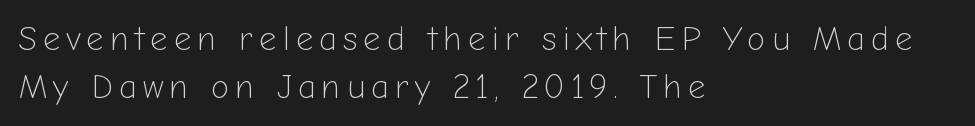
The image shows 34 px light sans-serif type, upright; set left-aligned, normal line spacing (1.4x), not underlined; low stroke contrast and a medium x-height.
